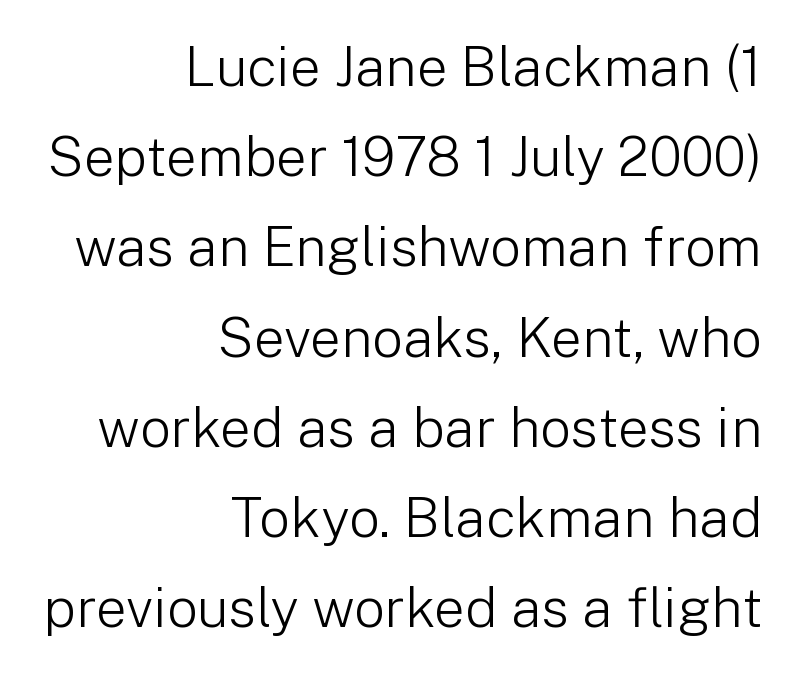
{"serif": "no", "italic": "no", "bold": "no", "weight": "light", "width": "normal", "stroke_contrast": "low", "x_height": "medium", "monospaced": "no", "underline": "no", "align": "right", "line_spacing": "normal", "line_spacing_ratio": 1.64, "letter_spacing": "normal", "letter_spacing_em": 0.0, "glyph_px": 55}
